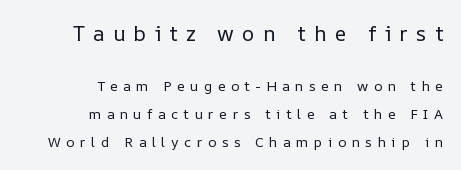
{"italic": "no", "bold": "no", "underline": "no", "align": "right", "line_spacing": "loose", "line_spacing_ratio": 1.98, "letter_spacing": "wide", "letter_spacing_em": 0.39, "larger_block": "first", "size_ratio": 1.5, "glyph_px": 21}
